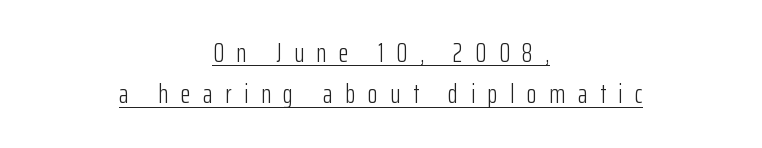
The image shows 26 px text type, upright; set centered, normal line spacing (1.59x), unusually wide letter spacing (+0.48 em), underlined.
